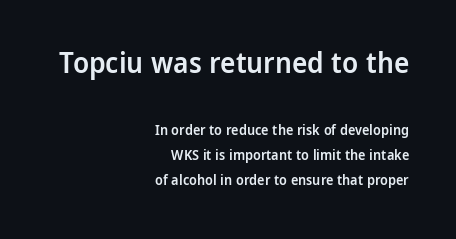
Is there any slant? The stems are plumb. Is this a fixed-width face? No — the glyphs have proportional, varying widths. The setting favours the right margin, as signatures and pull-quotes sometimes do. The specimen omits any rule beneath the text block's lines.
